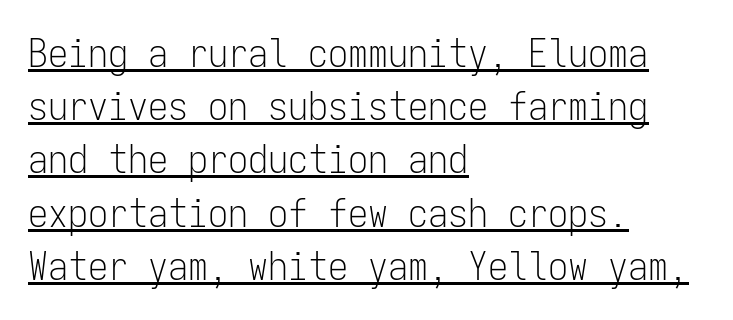
{"serif": "no", "italic": "no", "bold": "no", "weight": "light", "width": "condensed", "stroke_contrast": "low", "x_height": "medium", "monospaced": "yes", "underline": "yes", "align": "left", "line_spacing": "normal", "line_spacing_ratio": 1.33, "letter_spacing": "normal", "letter_spacing_em": 0.0, "glyph_px": 40}
